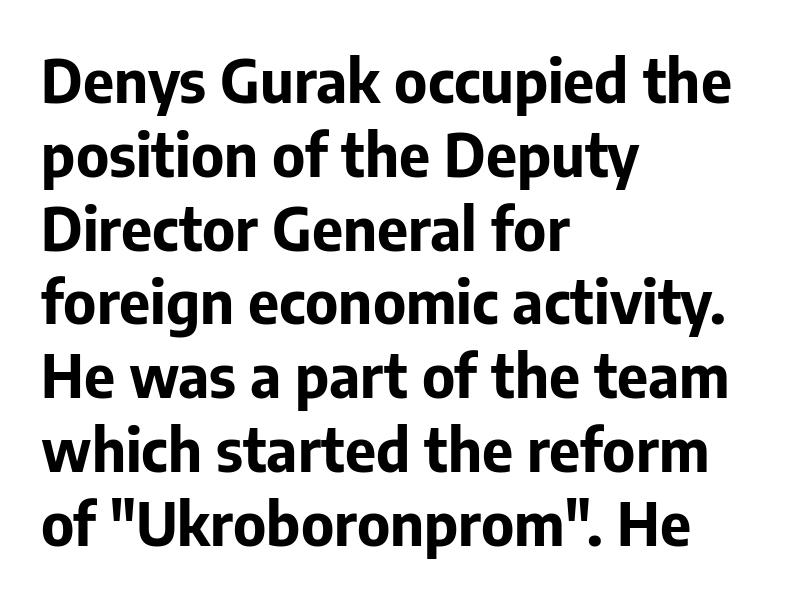
Q: Is the text bold? A: Yes.
Q: Is the text italic (slanted)? A: No, it is upright.
Q: Is the typeface a serif or a sans-serif typeface? A: Sans-serif.
Q: Is the text underlined? A: No.
Q: How is the paragraph aligned? A: Left-aligned.
Q: Is the spacing between letters normal or unusually wide? A: Normal.
Q: Width (condensed, normal, or wide)? A: Normal.
Q: Stroke contrast? A: Low.
Q: x-height? A: Medium.
Q: Monospaced? A: No.
